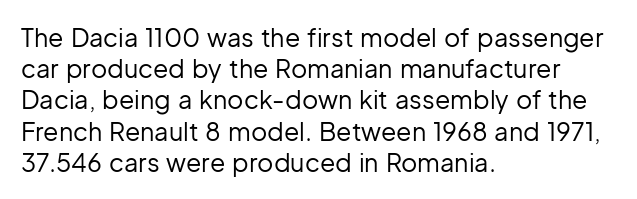
Spacing between characters is what you'd get straight out of the box. Ordinary non-slanted type is in use. The compositor pushed each line to the left boundary. Rows of type keep a routine distance in the vertical direction.
